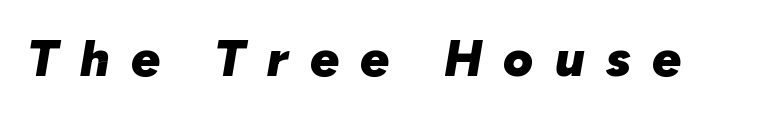
{"italic": "yes", "lean": "right", "slant_degrees": 10, "bold": "yes", "weight": "heavy", "width": "normal", "stroke_contrast": "low", "x_height": "medium", "monospaced": "no", "underline": "no", "letter_spacing": "wide", "letter_spacing_em": 0.42, "glyph_px": 51}
